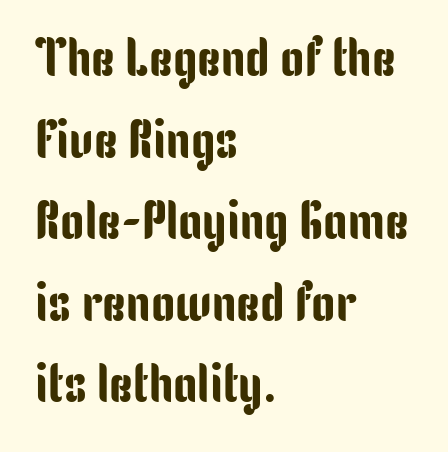
This sample has the flowing, uneven cadence of proportional lettering. Tracking here is standard; glyphs follow each other at the usual distance. Visually the block forms a straight wall on the left and a jagged coastline on the right. Compared with typical paragraphs, the rows here are spaced about the same. Decoration check: the copy has no underline. Are there feet on the stems? There aren't — it's a sans.
